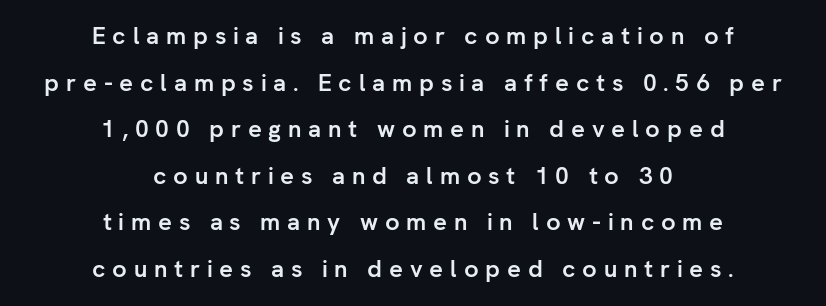
Q: Is the text bold? A: Yes.
Q: Is the text italic (slanted)? A: No, it is upright.
Q: Is the text underlined? A: No.
Q: How is the paragraph aligned? A: Centered.
Q: Is the spacing between letters normal or unusually wide? A: Unusually wide.
Q: Is the spacing between lines tight, normal or loose? A: Loose.
